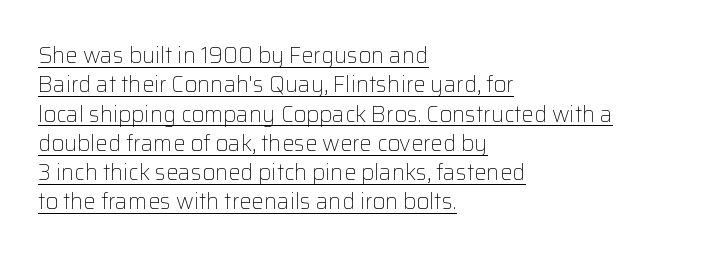
Q: Is the text bold? A: No.
Q: Is the text italic (slanted)? A: No, it is upright.
Q: Is the text underlined? A: Yes.
Q: How is the paragraph aligned? A: Left-aligned.
Q: Is the spacing between letters normal or unusually wide? A: Normal.
Q: Is the spacing between lines tight, normal or loose? A: Normal.
